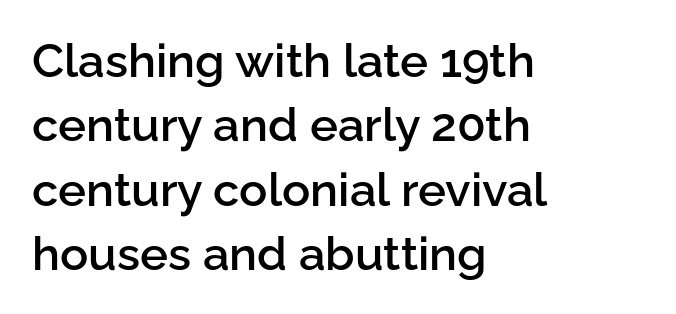
The image shows 47 px semibold sans-serif type, upright; set left-aligned, normal line spacing (1.37x), normal letter spacing, not underlined; low stroke contrast and a medium x-height.
